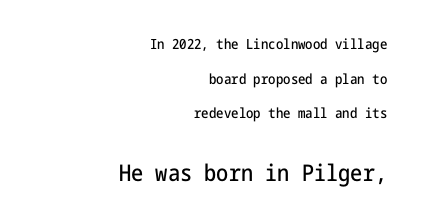
{"italic": "no", "underline": "no", "align": "right", "line_spacing": "loose", "line_spacing_ratio": 2.47, "letter_spacing": "normal", "letter_spacing_em": 0.0, "larger_block": "second", "size_ratio": 1.64, "glyph_px": 23}
